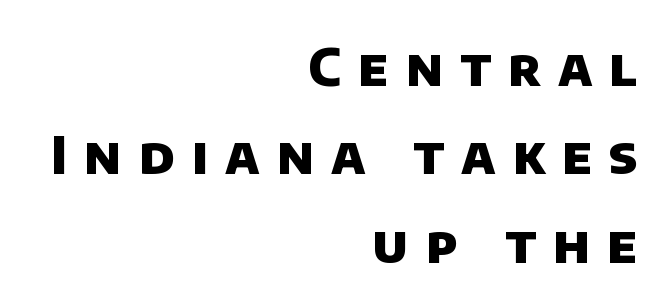
Characters follow at a spacing far wider than the type designer built in. Looks like regular typesetting: each glyph gets only the width it needs. Vertically, the passage feels balanced, rows spaced as you'd expect. Words float on clear page, feet unadorned. Strokes here are thick enough to call this a true bold.
